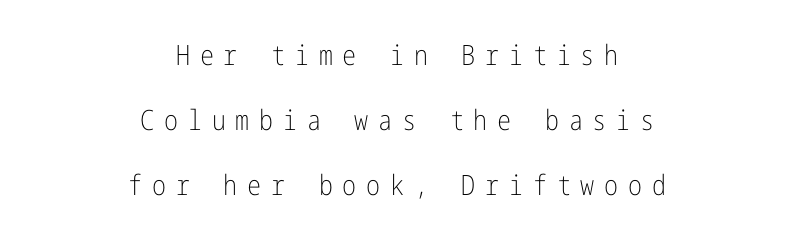
Underline: absent. The text was rendered using a sans face with plain stroke endings. Does the copy run flush right? No — it is centered line by line. Does the lettering tilt? It doesn't — this is upright. Bold? No — there's no thickening of the strokes.
